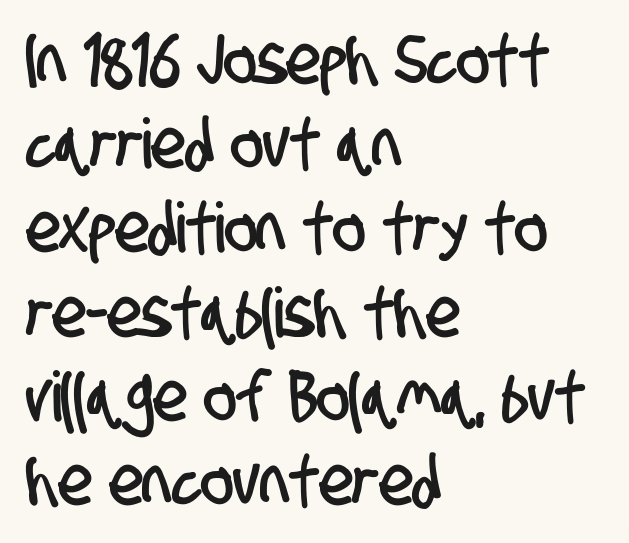
The image shows 69 px condensed sans-serif type; set left-aligned, line spacing 1.22x, normal letter spacing, not underlined; low stroke contrast and a large x-height.
